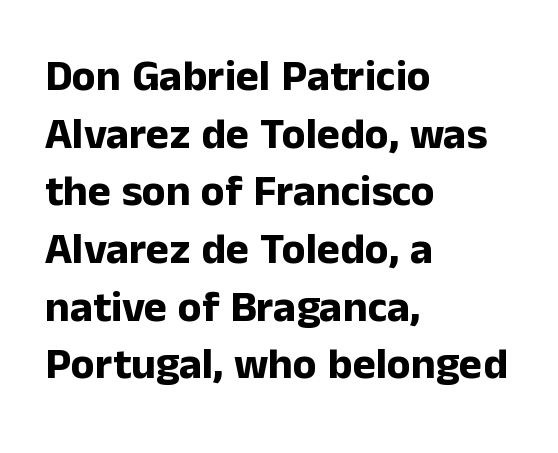
The image shows 44 px bold sans-serif type, upright; set left-aligned, normal line spacing (1.31x), normal letter spacing, not underlined; low stroke contrast and a medium x-height.
